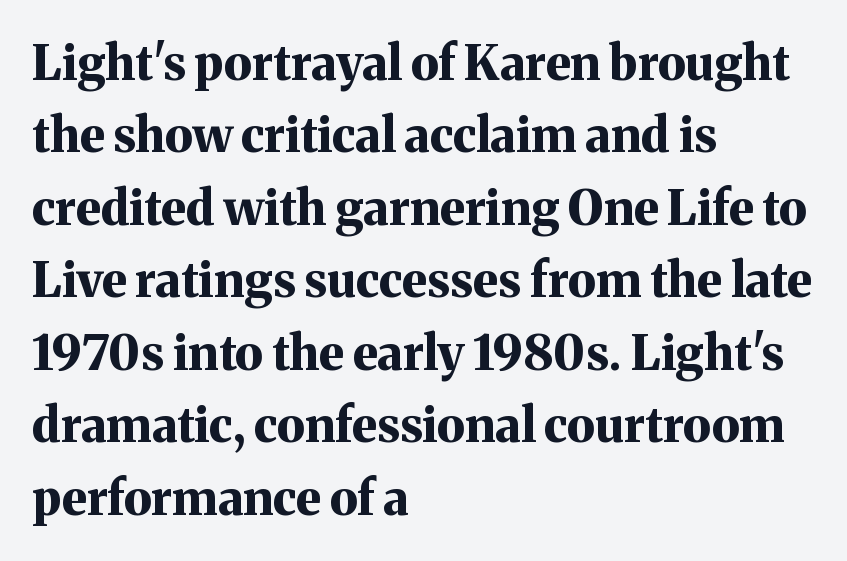
The image shows 48 px bold serif type, upright; set left-aligned, normal line spacing (1.51x), normal letter spacing, not underlined; medium stroke contrast and a medium x-height.
